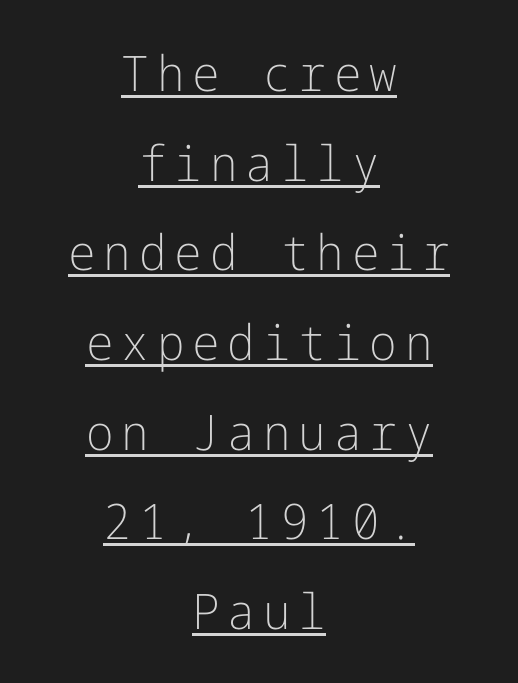
The image shows 49 px light sans-serif type, upright; set centered, line spacing 1.83x, underlined; low stroke contrast and a medium x-height.
